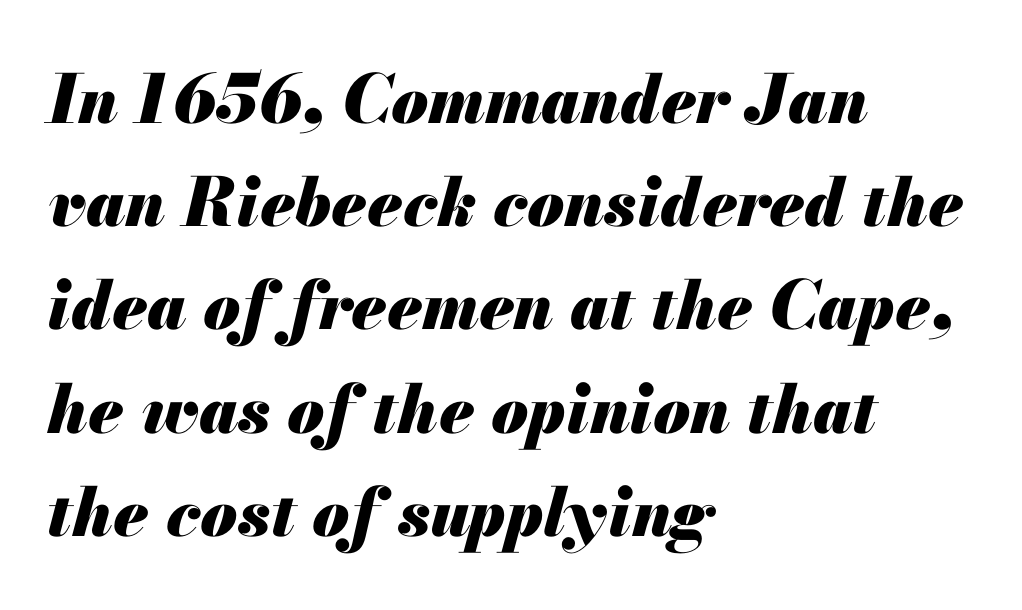
Q: Is the text bold? A: Yes.
Q: Is the text italic (slanted)? A: Yes, it leans right by about 13 degrees.
Q: Is the text underlined? A: No.
Q: How is the paragraph aligned? A: Left-aligned.
Q: Is the spacing between letters normal or unusually wide? A: Normal.
Q: Is the spacing between lines tight, normal or loose? A: Normal.
Q: Width (condensed, normal, or wide)? A: Normal.
Q: Stroke contrast? A: Medium.
Q: x-height? A: Small.
Q: Monospaced? A: No.
